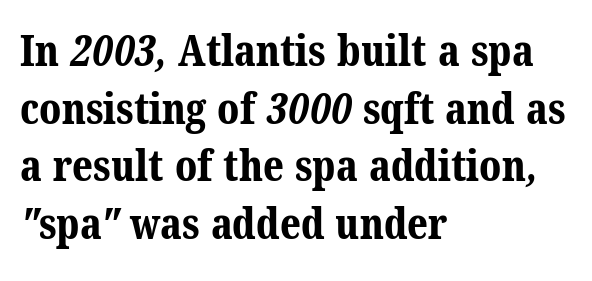
Q: Is the text bold? A: Yes.
Q: Is the typeface a serif or a sans-serif typeface? A: Serif.
Q: Is the text underlined? A: No.
Q: How is the paragraph aligned? A: Left-aligned.
Q: Is the spacing between letters normal or unusually wide? A: Normal.
Q: Is the spacing between lines tight, normal or loose? A: Normal.
Q: Width (condensed, normal, or wide)? A: Normal.
Q: Stroke contrast? A: Medium.
Q: x-height? A: Medium.
Q: Monospaced? A: No.
